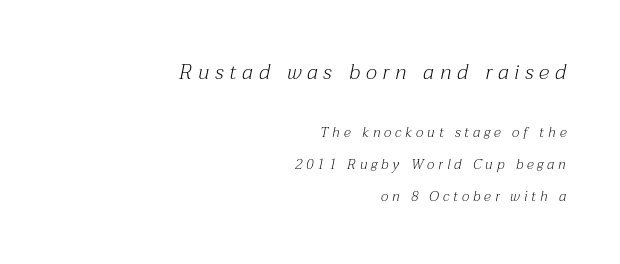
{"italic": "yes", "lean": "right", "slant_degrees": 12, "bold": "no", "underline": "no", "align": "right", "line_spacing": "loose", "line_spacing_ratio": 2.32, "letter_spacing": "wide", "letter_spacing_em": 0.28, "larger_block": "first", "size_ratio": 1.5, "glyph_px": 21}
